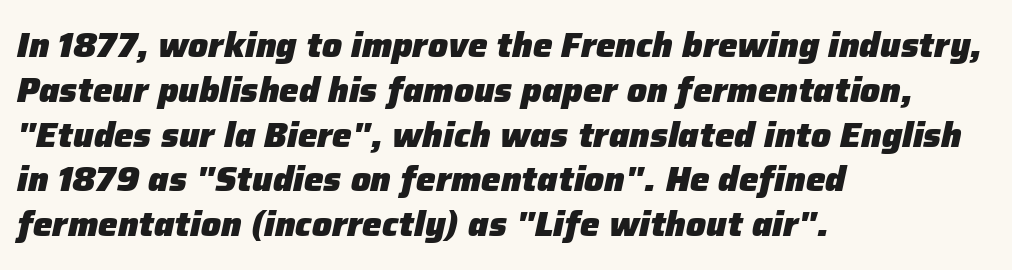
The image shows 35 px heavy type, italic (leaning right); set left-aligned, normal line spacing (1.28x), normal letter spacing, not underlined; low stroke contrast and a medium x-height.
